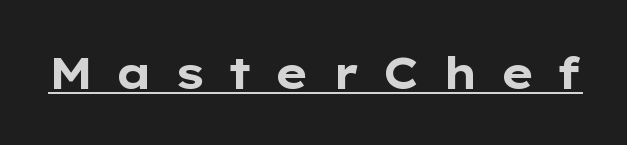
{"serif": "no", "italic": "no", "bold": "yes", "weight": "bold", "width": "wide", "stroke_contrast": "low", "x_height": "medium", "monospaced": "no", "underline": "yes", "letter_spacing": "wide", "letter_spacing_em": 0.49, "glyph_px": 44}
